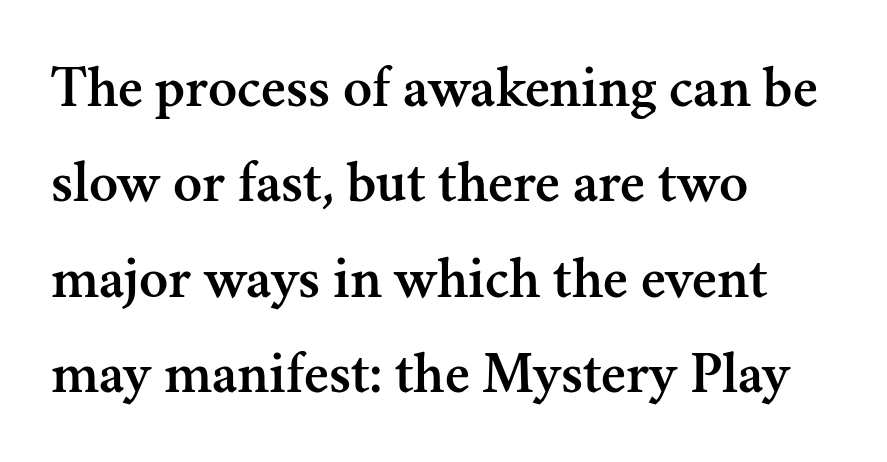
{"serif": "yes", "italic": "no", "width": "normal", "stroke_contrast": "medium", "x_height": "small", "monospaced": "no", "underline": "no", "align": "left", "line_spacing": "normal", "line_spacing_ratio": 1.59, "letter_spacing": "normal", "letter_spacing_em": 0.0, "glyph_px": 60}
